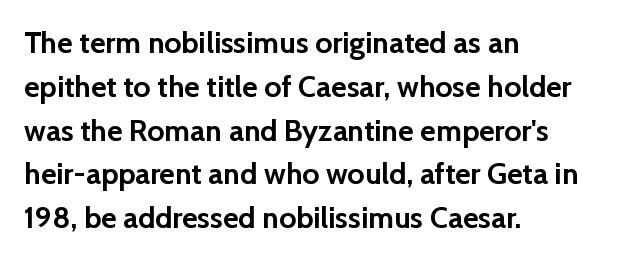
Think of a printed novel: that variable character pitch is what you see here. These lines keep a tight, regular rhythm from letter to letter. Left-aligned paragraph, ragged on the right. The gap between lines stays unmarked.
